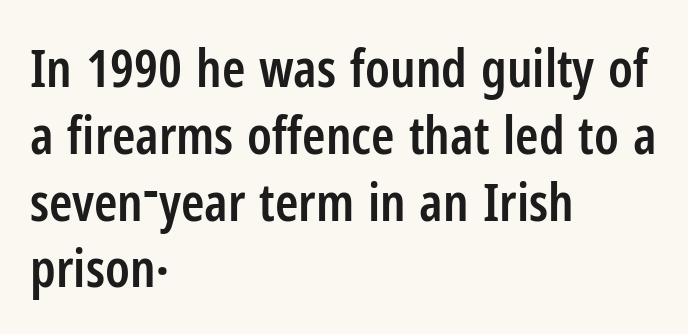
The image shows 53 px semibold, condensed sans-serif type, upright; set left-aligned, normal line spacing (1.26x), normal letter spacing, not underlined; low stroke contrast and a medium x-height.
